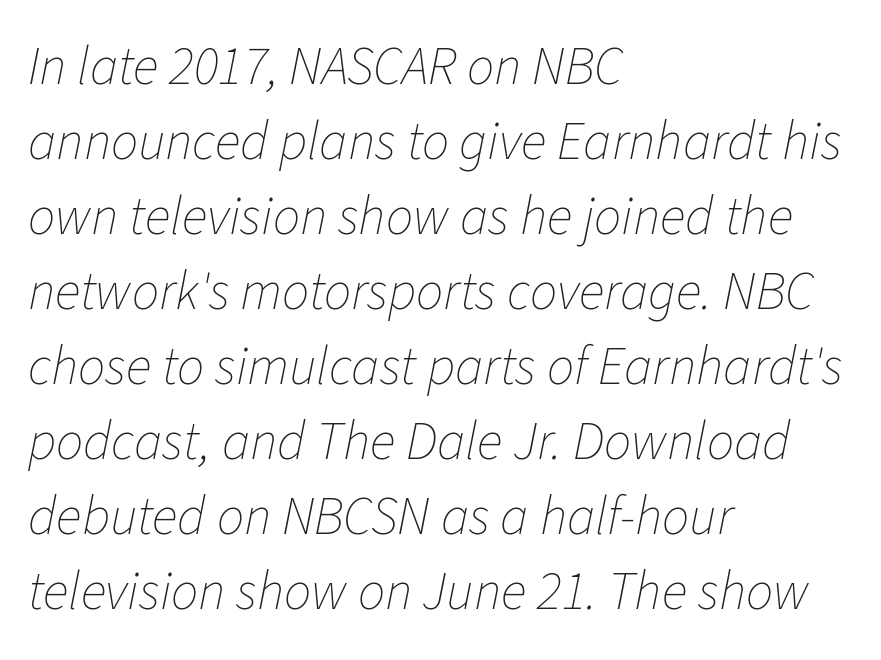
The image shows 54 px thin type, italic (leaning right); set left-aligned, normal line spacing (1.39x), normal letter spacing, not underlined; low stroke contrast and a medium x-height.
